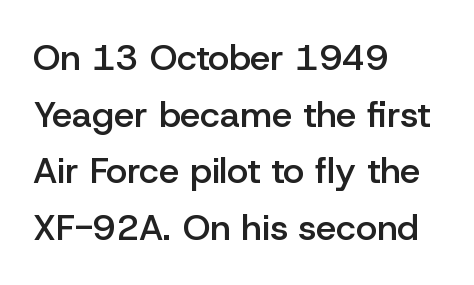
Q: Is the text bold? A: Semi-bold.
Q: Is the text italic (slanted)? A: No, it is upright.
Q: Is the typeface a serif or a sans-serif typeface? A: Sans-serif.
Q: Is the text underlined? A: No.
Q: How is the paragraph aligned? A: Left-aligned.
Q: Is the spacing between letters normal or unusually wide? A: Normal.
Q: Is the spacing between lines tight, normal or loose? A: Normal.
Q: Width (condensed, normal, or wide)? A: Normal.
Q: Stroke contrast? A: Low.
Q: x-height? A: Medium.
Q: Monospaced? A: No.
